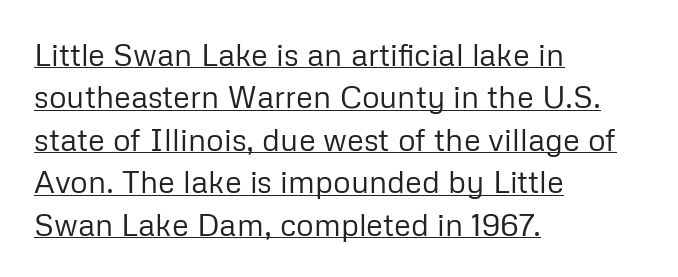
The image shows 31 px regular-weight sans-serif type, upright; set left-aligned, normal line spacing (1.37x), normal letter spacing, underlined; low stroke contrast and a medium x-height.
